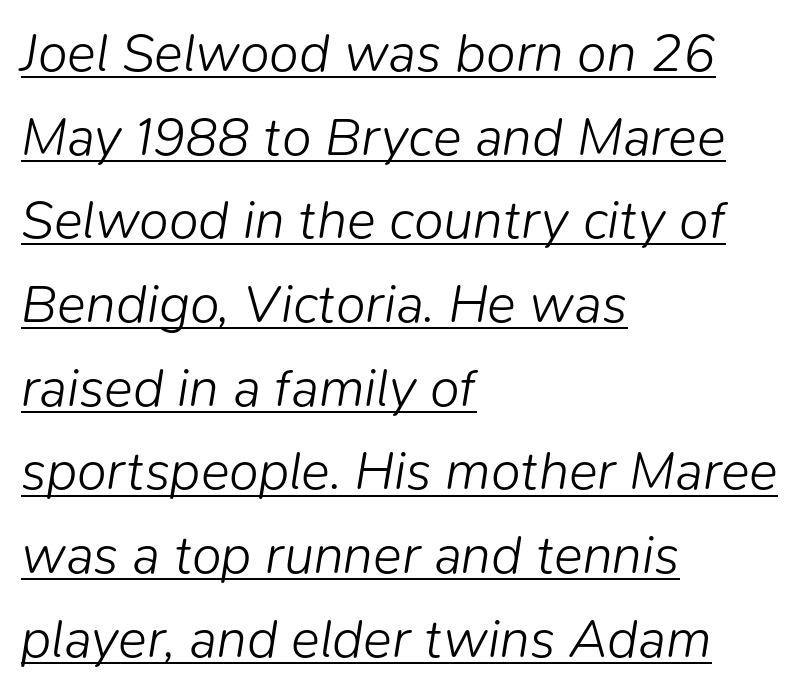
{"italic": "yes", "lean": "right", "slant_degrees": 9, "bold": "no", "weight": "light", "width": "normal", "stroke_contrast": "low", "x_height": "medium", "monospaced": "no", "underline": "yes", "align": "left", "line_spacing": "normal", "line_spacing_ratio": 1.55, "letter_spacing": "normal", "letter_spacing_em": 0.0, "glyph_px": 54}
